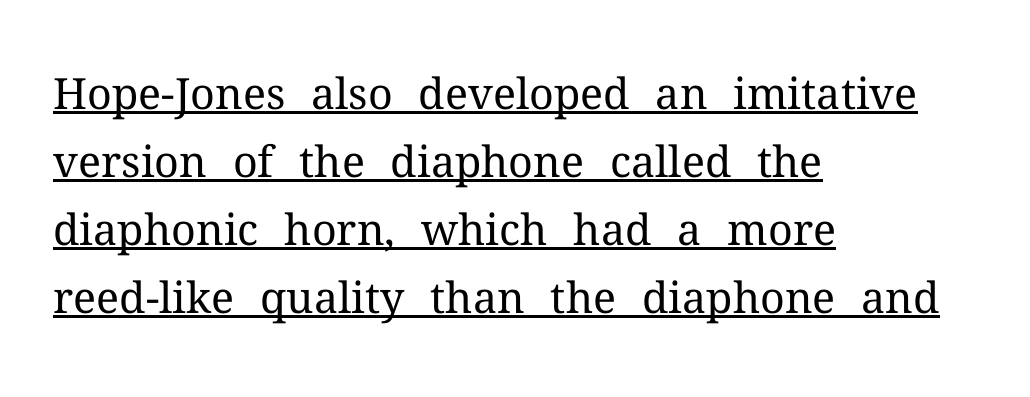
Q: Is the text bold? A: No.
Q: Is the text italic (slanted)? A: No, it is upright.
Q: Is the typeface a serif or a sans-serif typeface? A: Serif.
Q: Is the text underlined? A: Yes.
Q: How is the paragraph aligned? A: Left-aligned.
Q: Is the spacing between letters normal or unusually wide? A: Normal.
Q: Is the spacing between lines tight, normal or loose? A: Normal.
Q: Width (condensed, normal, or wide)? A: Normal.
Q: Stroke contrast? A: Medium.
Q: x-height? A: Medium.
Q: Monospaced? A: No.
